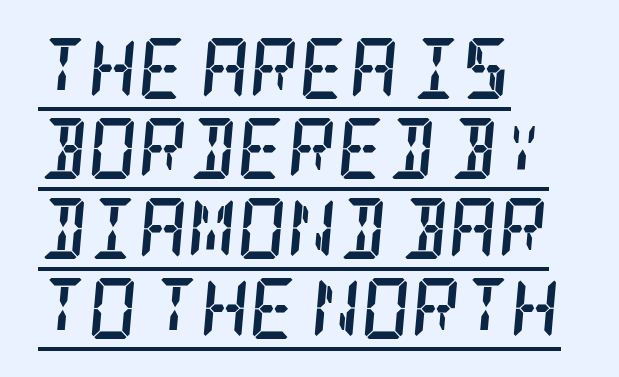
The image shows 61 px semibold, condensed serif type, italic (leaning right); set left-aligned, normal line spacing (1.31x), normal letter spacing, underlined; low stroke contrast and a large x-height.
